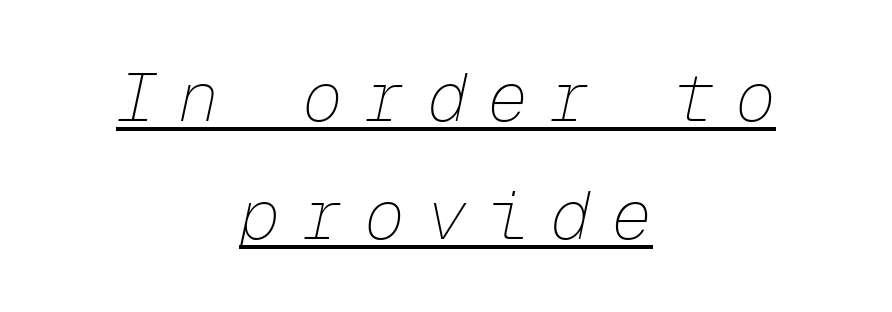
The image shows 68 px thin type, italic (leaning right), monospaced; set centered, line spacing 1.73x, unusually wide letter spacing (+0.31 em), underlined; low stroke contrast and a medium x-height.
